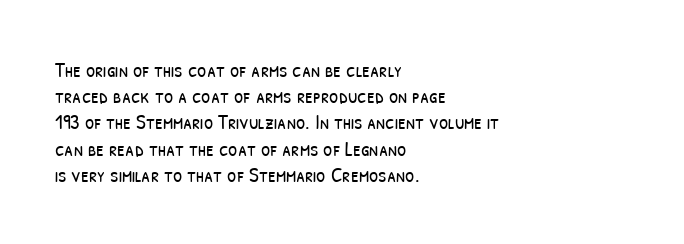
Weight: regular or lighter. One-word summary of the alignment: left. In terms of leading, this rendering sits right in the middle. The horizontal fit of the characters is conventional and even.
